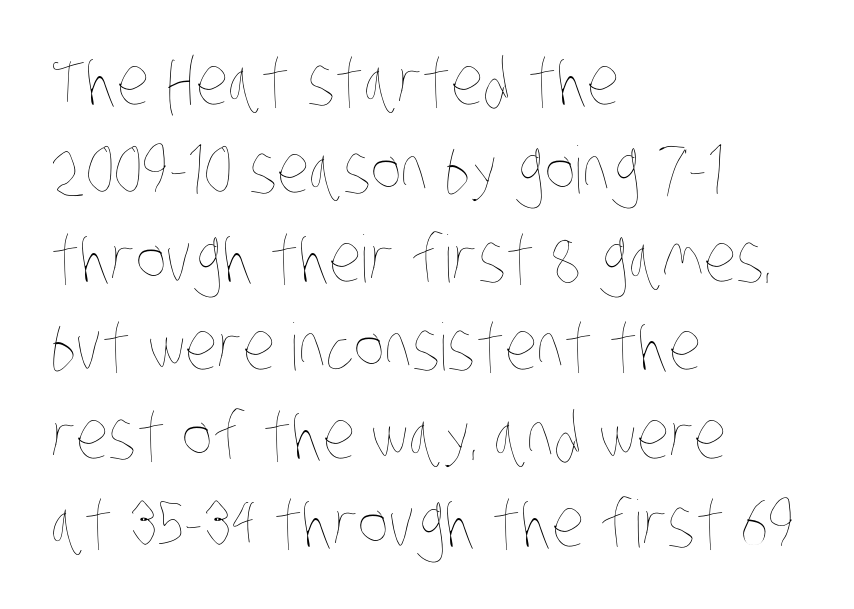
{"bold": "no", "weight": "thin", "width": "condensed", "stroke_contrast": "low", "x_height": "large", "monospaced": "no", "underline": "no", "align": "left", "line_spacing": "normal", "line_spacing_ratio": 1.36, "letter_spacing": "normal", "letter_spacing_em": 0.0, "glyph_px": 65}
